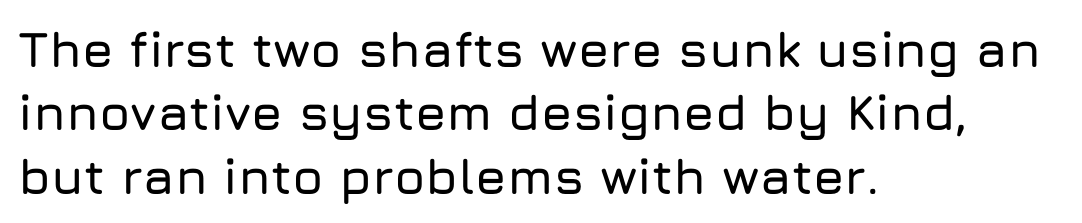
Q: Is the text italic (slanted)? A: No, it is upright.
Q: Is the typeface a serif or a sans-serif typeface? A: Sans-serif.
Q: Is the text underlined? A: No.
Q: How is the paragraph aligned? A: Left-aligned.
Q: Is the spacing between letters normal or unusually wide? A: Normal.
Q: Is the spacing between lines tight, normal or loose? A: Normal.
Q: Width (condensed, normal, or wide)? A: Normal.
Q: Stroke contrast? A: Low.
Q: x-height? A: Medium.
Q: Monospaced? A: No.
